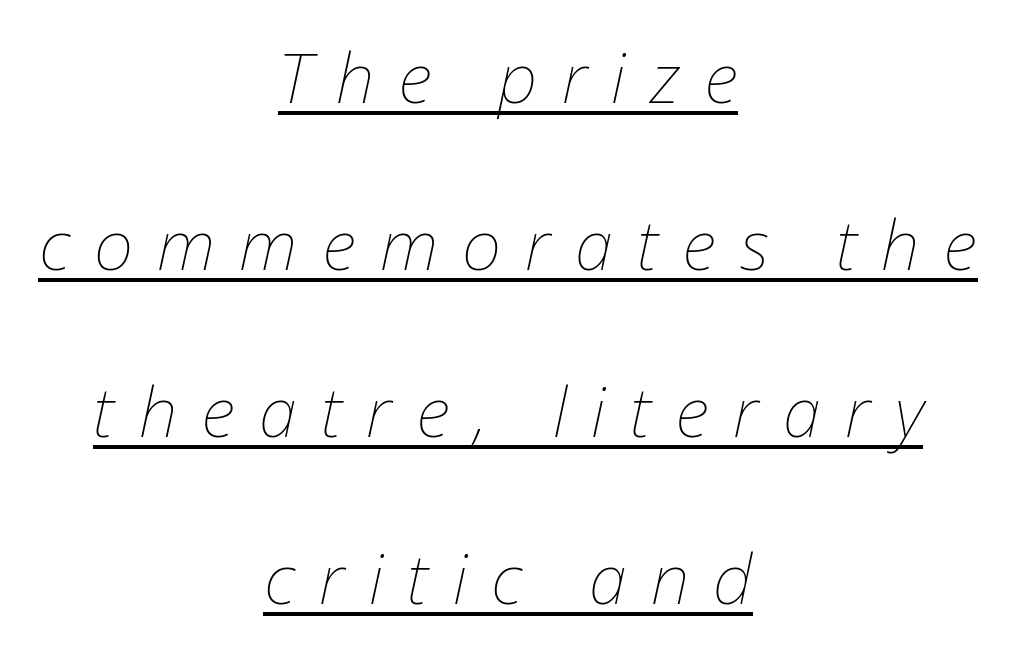
The image shows 69 px thin type, italic (leaning right); set centered, loose line spacing (2.42x), unusually wide letter spacing (+0.35 em), underlined; low stroke contrast and a medium x-height.
